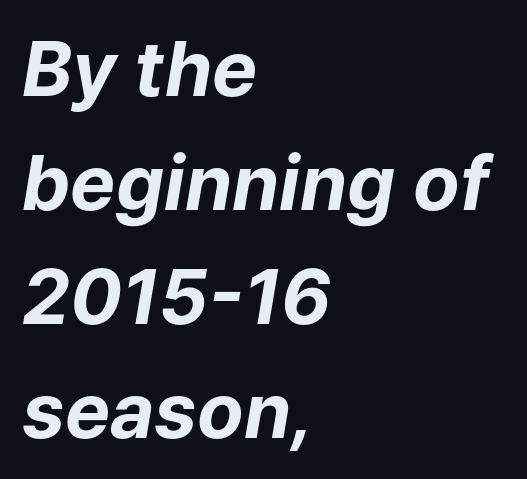
Set as a true bold cut, around the 700 mark. Check under the words: just untouched page. How are the letters spaced? Ordinarily, with no added tracking. This is oblique type, the kind used for emphasis or titles.
